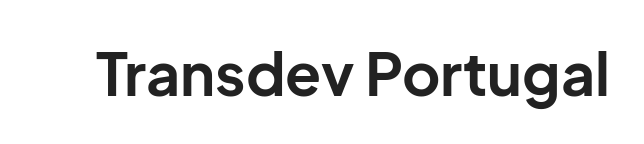
The zone under the glyphs is completely vacant. The designer went with a sans here, leaving each stem footless. A full-strength bold gives these letters their thick strokes. Is there any slant? The stems are plumb. You could not count columns in this text — the font is proportionally spaced.
